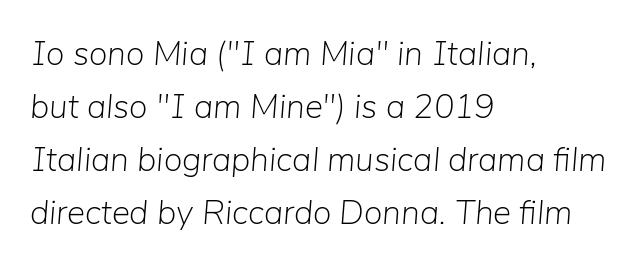
Q: Is the text bold? A: No.
Q: Is the text italic (slanted)? A: Yes, it leans right by about 5 degrees.
Q: Is the text underlined? A: No.
Q: How is the paragraph aligned? A: Left-aligned.
Q: Is the spacing between letters normal or unusually wide? A: Normal.
Q: Is the spacing between lines tight, normal or loose? A: Normal.
Q: Width (condensed, normal, or wide)? A: Normal.
Q: Stroke contrast? A: Low.
Q: x-height? A: Medium.
Q: Monospaced? A: No.
